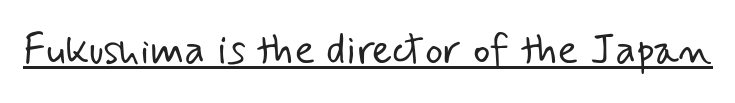
The image shows 43 px light sans-serif type; set normal letter spacing, underlined; low stroke contrast and a small x-height.
